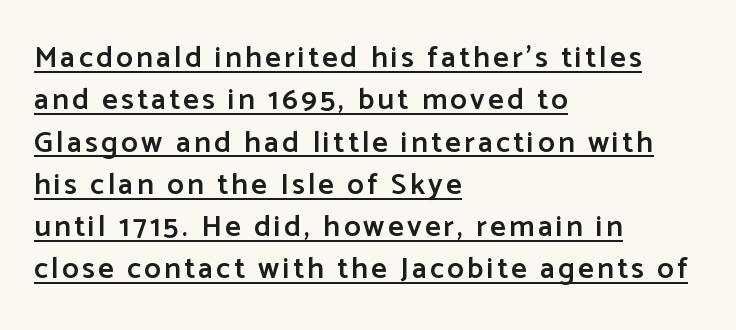
Q: Is the text bold? A: Semi-bold.
Q: Is the text italic (slanted)? A: No, it is upright.
Q: Is the typeface a serif or a sans-serif typeface? A: Sans-serif.
Q: Is the text underlined? A: Yes.
Q: How is the paragraph aligned? A: Left-aligned.
Q: Is the spacing between lines tight, normal or loose? A: Normal.
Q: Width (condensed, normal, or wide)? A: Normal.
Q: Stroke contrast? A: Low.
Q: x-height? A: Medium.
Q: Monospaced? A: No.
